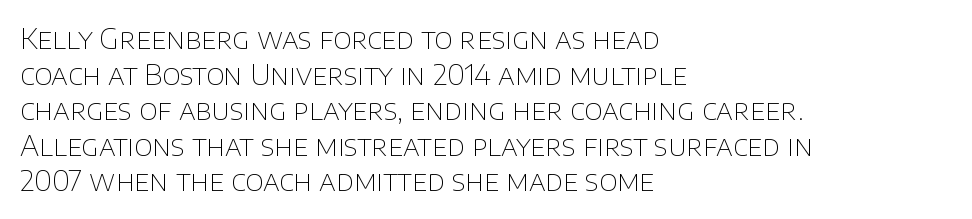
The image shows 28 px thin sans-serif type, upright; set left-aligned, normal line spacing (1.27x), normal letter spacing, not underlined; low stroke contrast and a large x-height.
